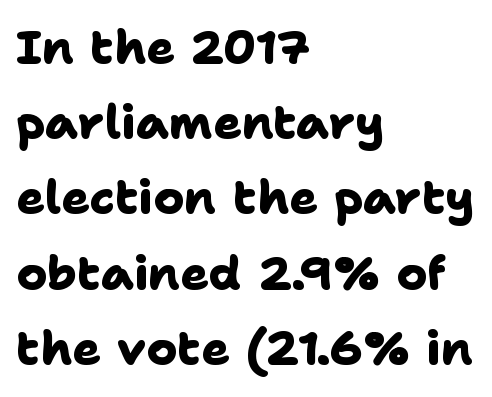
Which margin do the lines hug? The left one — the right edge is uneven. Nothing sits at the stroke ends, so this counts as sans-serif. Words float on clear page, feet unadorned. The designer left line spacing at the default.
